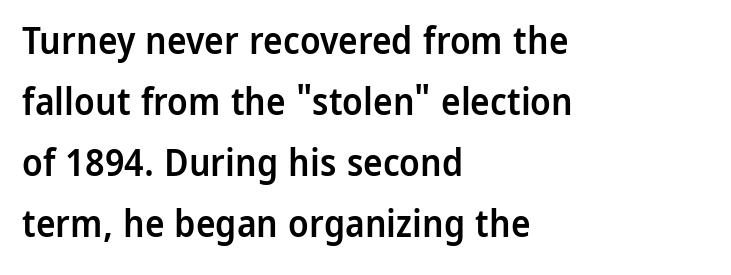
Tall strokes in this sample are plumb rather than angled. Each row of text sits above clean, open space. A classic flush-left, rag-right setting is used for this passage. Vertically, the passage feels balanced, rows spaced as you'd expect. The type is set solid horizontally, with unmodified tracking.
